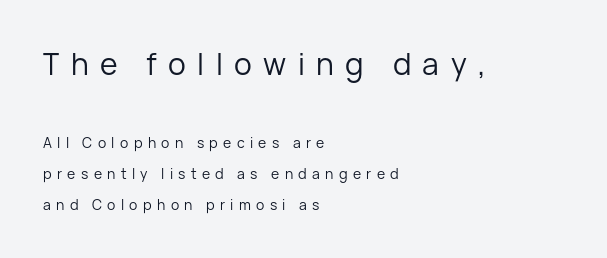
The image shows 30 px regular-weight sans-serif type, upright; set left-aligned, loose line spacing (2.2x), unusually wide letter spacing (+0.38 em), not underlined; the first (top) block is 2.14x larger; low stroke contrast and a medium x-height.
